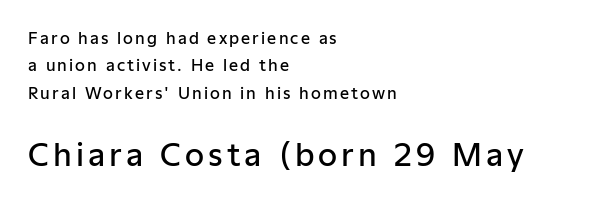
Q: Is the text bold? A: Semi-bold.
Q: Is the text italic (slanted)? A: No, it is upright.
Q: Is the typeface a serif or a sans-serif typeface? A: Sans-serif.
Q: Is the text underlined? A: No.
Q: How is the paragraph aligned? A: Left-aligned.
Q: Which block of text is set in a larger size, the first (top) or the second (bottom)? A: The second (bottom) one.
Q: Width (condensed, normal, or wide)? A: Normal.
Q: Stroke contrast? A: Low.
Q: x-height? A: Medium.
Q: Monospaced? A: No.
